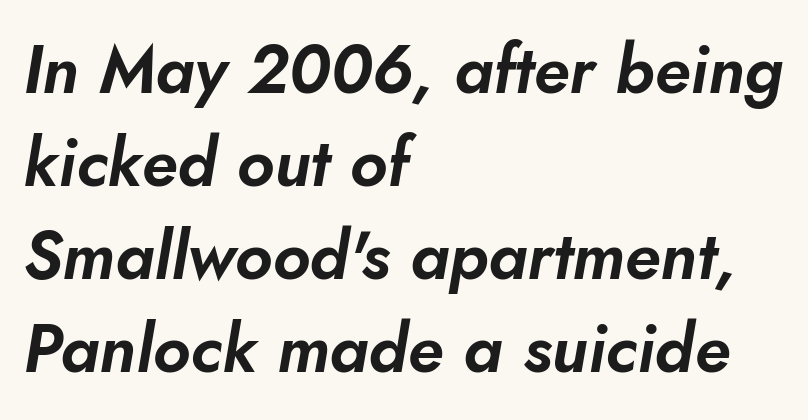
The image shows 67 px text type, italic (leaning right); set left-aligned, normal line spacing (1.39x), normal letter spacing, not underlined; low stroke contrast and a small x-height.
